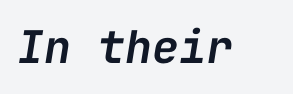
{"italic": "yes", "lean": "right", "slant_degrees": 9, "bold": "semi", "weight": "semibold", "width": "normal", "stroke_contrast": "low", "x_height": "medium", "monospaced": "yes", "underline": "no", "letter_spacing": "normal", "letter_spacing_em": 0.0, "glyph_px": 45}
